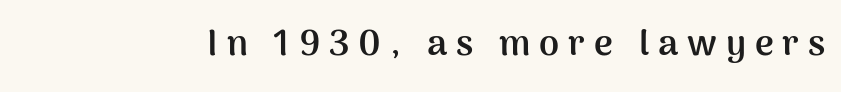
Q: Is the text bold? A: Yes.
Q: Is the text italic (slanted)? A: No, it is upright.
Q: Is the typeface a serif or a sans-serif typeface? A: Sans-serif.
Q: Is the text underlined? A: No.
Q: Is the spacing between letters normal or unusually wide? A: Unusually wide.
Q: Width (condensed, normal, or wide)? A: Normal.
Q: Stroke contrast? A: Medium.
Q: x-height? A: Medium.
Q: Monospaced? A: No.
